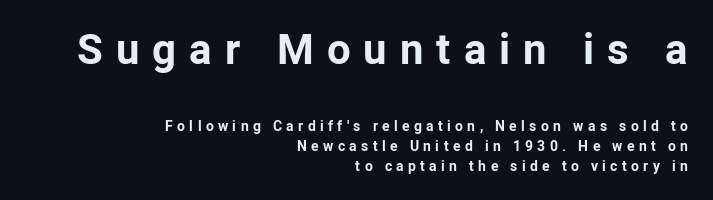
Q: Is the text bold? A: Yes.
Q: Is the text italic (slanted)? A: No, it is upright.
Q: Is the typeface a serif or a sans-serif typeface? A: Sans-serif.
Q: Is the text underlined? A: No.
Q: How is the paragraph aligned? A: Right-aligned.
Q: Is the spacing between letters normal or unusually wide? A: Unusually wide.
Q: Is the spacing between lines tight, normal or loose? A: Normal.
Q: Which block of text is set in a larger size, the first (top) or the second (bottom)? A: The first (top) one.
Q: Width (condensed, normal, or wide)? A: Normal.
Q: Stroke contrast? A: Low.
Q: x-height? A: Medium.
Q: Monospaced? A: No.
